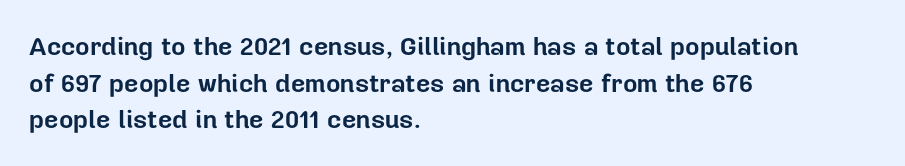
The image shows 25 px bold type, upright; set left-aligned, normal line spacing (1.47x), normal letter spacing, not underlined.
